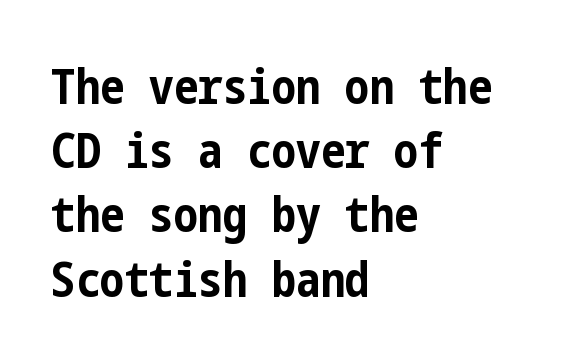
Q: Is the text bold? A: Yes.
Q: Is the text italic (slanted)? A: No, it is upright.
Q: Is the typeface a serif or a sans-serif typeface? A: Sans-serif.
Q: Is the text underlined? A: No.
Q: How is the paragraph aligned? A: Left-aligned.
Q: Is the spacing between letters normal or unusually wide? A: Normal.
Q: Is the spacing between lines tight, normal or loose? A: Normal.
Q: Width (condensed, normal, or wide)? A: Condensed.
Q: Stroke contrast? A: Low.
Q: x-height? A: Medium.
